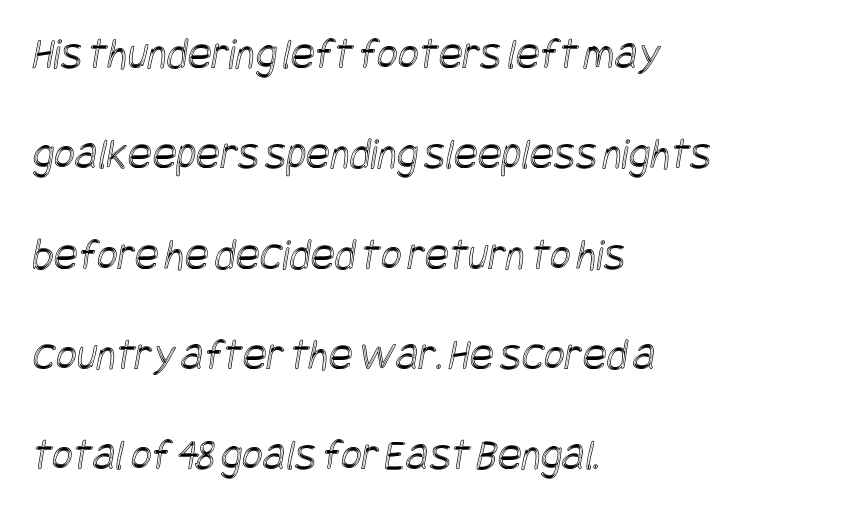
The image shows 45 px condensed type; set left-aligned, loose line spacing (2.23x), normal letter spacing, not underlined; a large x-height.
